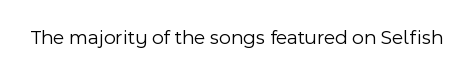
The image shows 20 px text type, upright; set normal letter spacing, not underlined.
